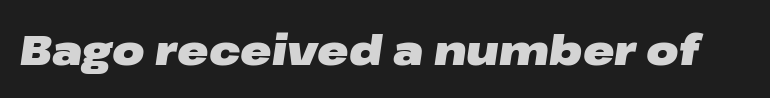
{"italic": "yes", "lean": "right", "slant_degrees": 8, "bold": "yes", "weight": "heavy", "width": "wide", "stroke_contrast": "low", "x_height": "medium", "monospaced": "no", "underline": "no", "letter_spacing": "normal", "letter_spacing_em": 0.0, "glyph_px": 42}
